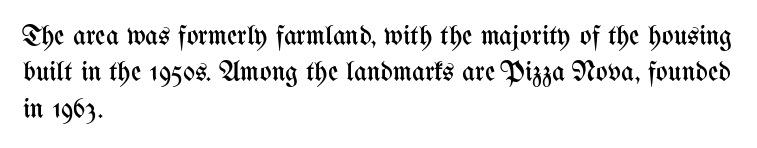
Is there much room between lines? A standard amount, neither cramped nor airy. The line texture is even and compact thanks to regular tracking. The typesetting does not lean heavy: it is not bold. Character widths vary here, with narrow letters taking less room than wide ones. Bare-footed words on every line.
